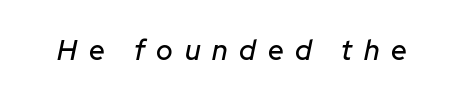
The image shows 28 px text type, italic (leaning right); set unusually wide letter spacing (+0.42 em), not underlined; low stroke contrast and a medium x-height.
